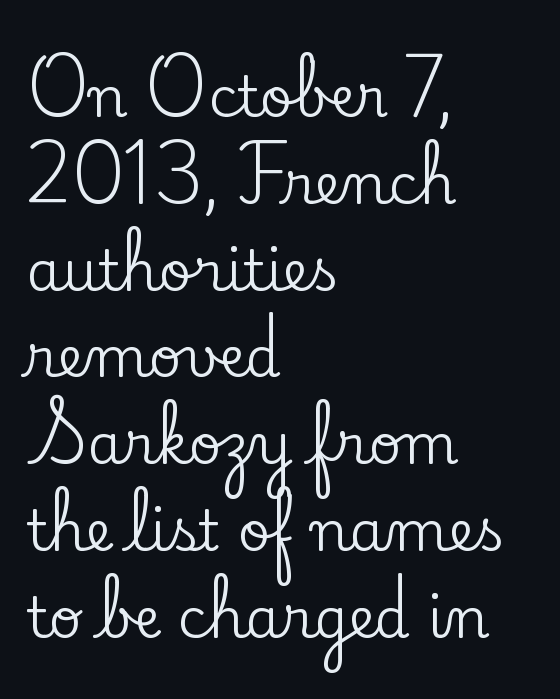
You could call the tracking neutral — neither tight nor loose. These lines sit exactly where default settings would place them. This is serif lettering, the kind often seen in printed books. The lettering holds an erect, upright posture throughout. Line starts are locked; line ends wander.
